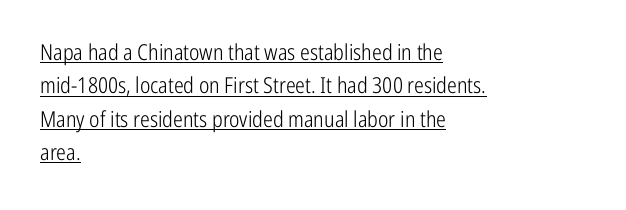
{"italic": "no", "bold": "no", "underline": "yes", "align": "left", "line_spacing": "normal", "line_spacing_ratio": 1.52, "letter_spacing": "normal", "letter_spacing_em": 0.0, "glyph_px": 22}
